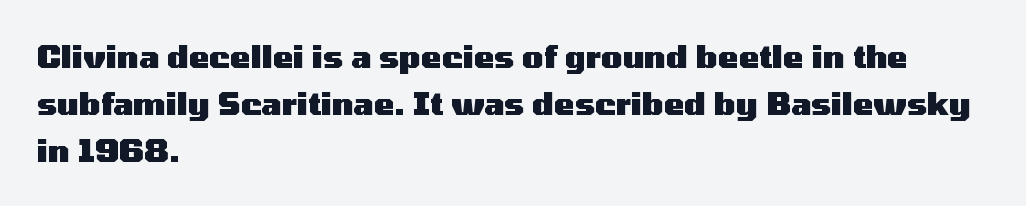
{"serif": "no", "italic": "no", "bold": "yes", "weight": "heavy", "width": "wide", "stroke_contrast": "medium", "x_height": "medium", "monospaced": "no", "underline": "no", "align": "left", "line_spacing": "normal", "line_spacing_ratio": 1.51, "letter_spacing": "normal", "letter_spacing_em": 0.0, "glyph_px": 31}
